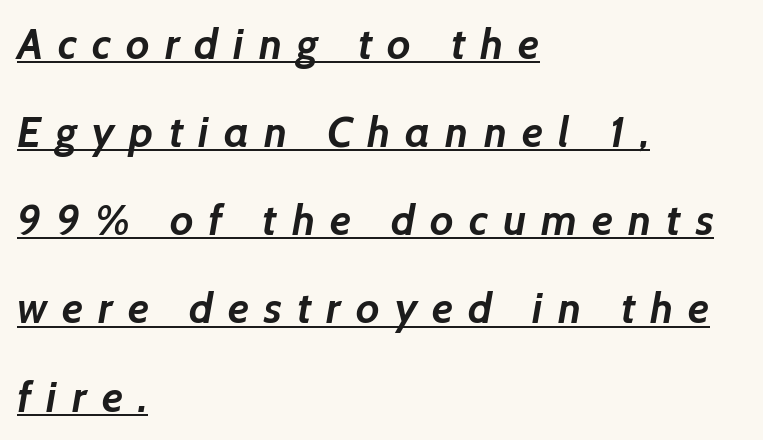
The image shows 43 px semibold sans-serif type; set left-aligned, loose line spacing (2.05x), unusually wide letter spacing (+0.35 em), underlined; low stroke contrast and a medium x-height.
